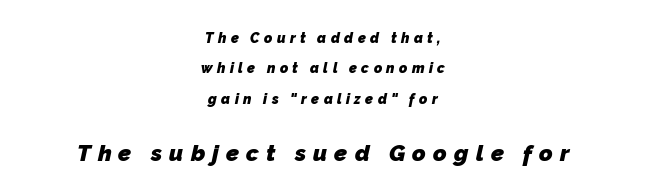
Q: Is the text bold? A: Yes.
Q: Is the text underlined? A: No.
Q: How is the paragraph aligned? A: Centered.
Q: Is the spacing between letters normal or unusually wide? A: Unusually wide.
Q: Is the spacing between lines tight, normal or loose? A: Loose.
Q: Which block of text is set in a larger size, the first (top) or the second (bottom)? A: The second (bottom) one.
